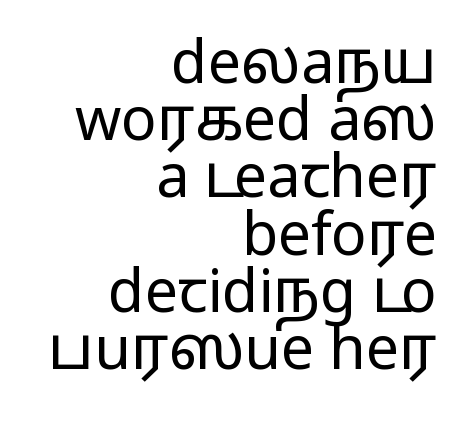
The face used here is rendered with its standard letterfit. The letterforms sit at book weight or below. Each new line begins almost immediately beneath the previous one. Character widths vary here, with narrow letters taking less room than wide ones. Ordinary non-slanted type is in use.
